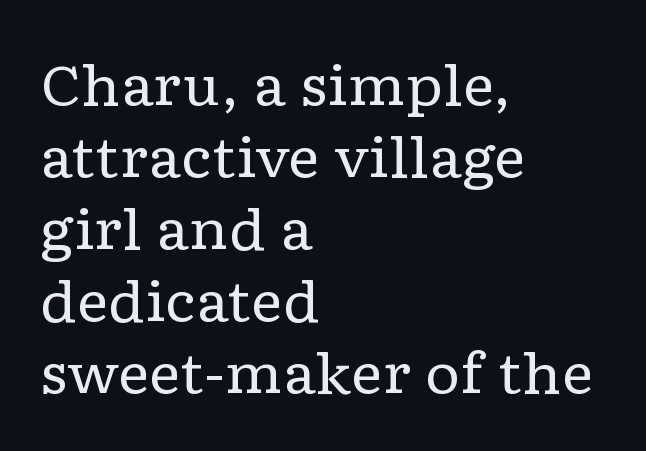
Compared with a centered layout, this one pins lines to the left instead. Does the leading feel generous? No, just average. No heavy texture on the line: the type isn't bold. Think of a printed novel: that variable character pitch is what you see here.
